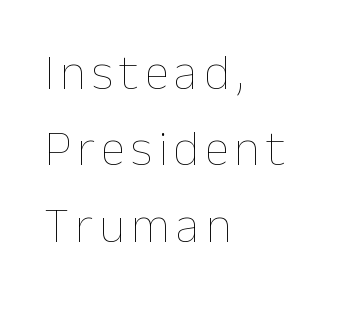
The paragraph shown leans on its left margin. The type sits square on the baseline with zero lean. Rows of type keep a routine distance in the vertical direction. Summary of weight: not heavy and not bold. Decoration check: the copy has no underline. Spacing verdict: proportional, widths tailored to each character.
